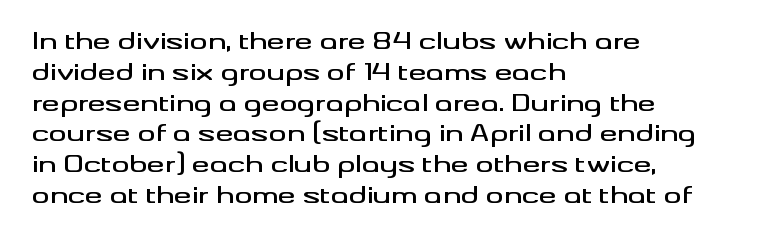
Q: Is the text italic (slanted)? A: No, it is upright.
Q: Is the text underlined? A: No.
Q: How is the paragraph aligned? A: Left-aligned.
Q: Is the spacing between letters normal or unusually wide? A: Normal.
Q: Is the spacing between lines tight, normal or loose? A: Normal.
